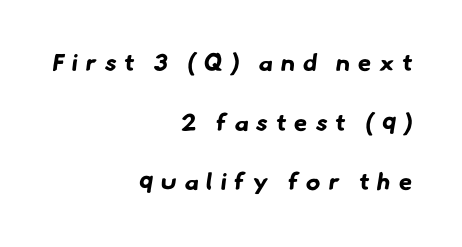
The image shows 24 px bold type; set right-aligned, loose line spacing (2.48x), unusually wide letter spacing (+0.33 em), not underlined.
